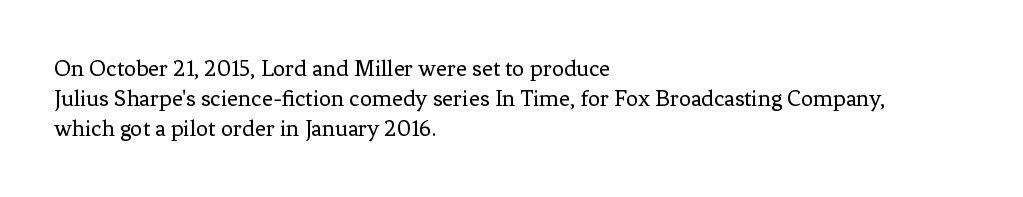
The weight would be labelled regular, book, light, or lighter still. Every stem runs plumb, perpendicular to the baseline. Descender tails drop into unmarked territory. One glance says typical: line gaps are just what's usual.
